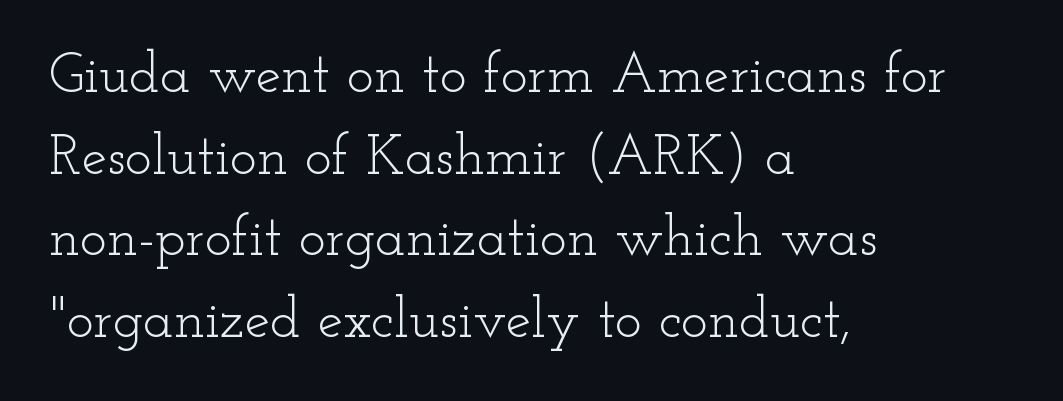
The image shows 57 px light, wide serif type, upright; set left-aligned, normal line spacing (1.43x), normal letter spacing, not underlined; low stroke contrast and a small x-height.
